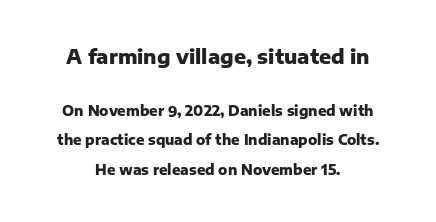
The image shows 20 px bold type, upright; set centered, loose line spacing (2.1x), normal letter spacing, not underlined; the first (top) block is 1.43x larger.
